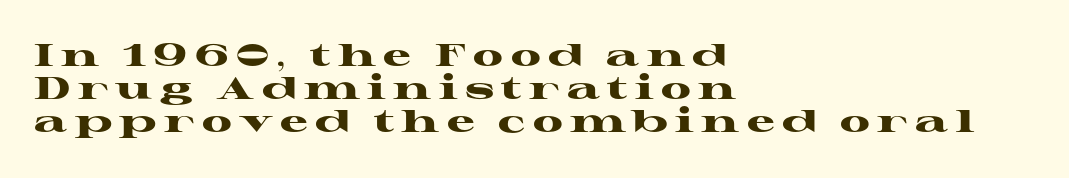
The image shows 31 px heavy, wide serif type, upright; set left-aligned, tight line spacing (1.07x), unusually wide letter spacing (+0.24 em), not underlined; high stroke contrast and a medium x-height.
